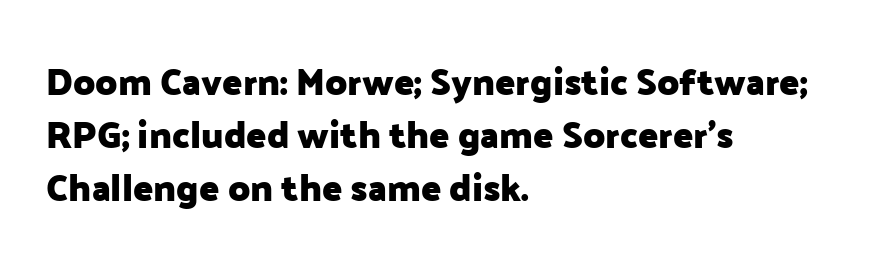
Spacing verdict: proportional, widths tailored to each character. You'd pick this weight for a headline — it's a proper bold. In terms of letterspacing, this is plain default setting. No feet cap the strokes, marking this as sans-serif type. Ordinary non-slanted type is in use.
